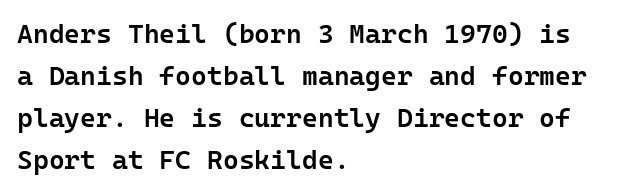
{"italic": "no", "bold": "semi", "underline": "no", "align": "left", "line_spacing": "normal", "line_spacing_ratio": 1.56, "letter_spacing": "normal", "letter_spacing_em": 0.0, "glyph_px": 27}
